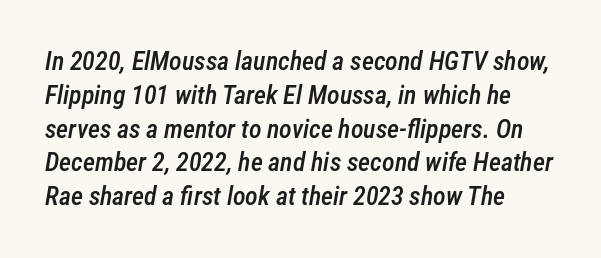
{"italic": "yes", "lean": "right", "slant_degrees": 12, "bold": "semi", "underline": "no", "align": "left", "line_spacing": "normal", "line_spacing_ratio": 1.3, "letter_spacing": "normal", "letter_spacing_em": 0.0, "glyph_px": 26}
